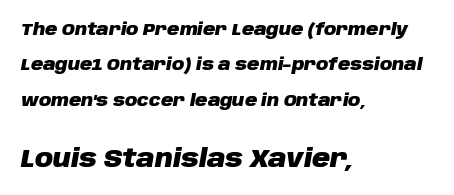
Q: Is the text bold? A: Yes.
Q: Is the text italic (slanted)? A: Yes, it leans right by about 10 degrees.
Q: Is the text underlined? A: No.
Q: How is the paragraph aligned? A: Left-aligned.
Q: Is the spacing between letters normal or unusually wide? A: Normal.
Q: Is the spacing between lines tight, normal or loose? A: Loose.
Q: Which block of text is set in a larger size, the first (top) or the second (bottom)? A: The second (bottom) one.
